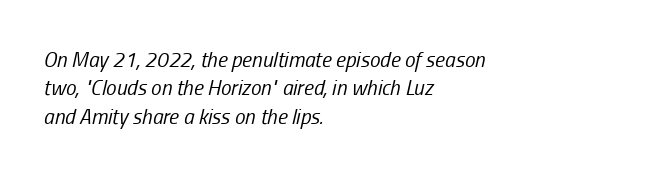
Q: Is the text bold? A: No.
Q: Is the text italic (slanted)? A: Yes, it leans right by about 13 degrees.
Q: Is the text underlined? A: No.
Q: How is the paragraph aligned? A: Left-aligned.
Q: Is the spacing between letters normal or unusually wide? A: Normal.
Q: Is the spacing between lines tight, normal or loose? A: Normal.
